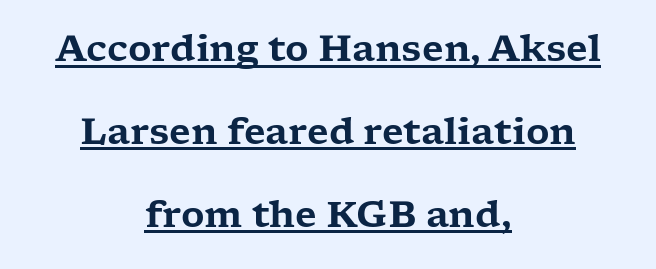
{"serif": "yes", "italic": "no", "width": "wide", "stroke_contrast": "low", "x_height": "medium", "monospaced": "no", "underline": "yes", "align": "center", "line_spacing": "loose", "line_spacing_ratio": 2.3, "letter_spacing": "normal", "letter_spacing_em": 0.0, "glyph_px": 36}
